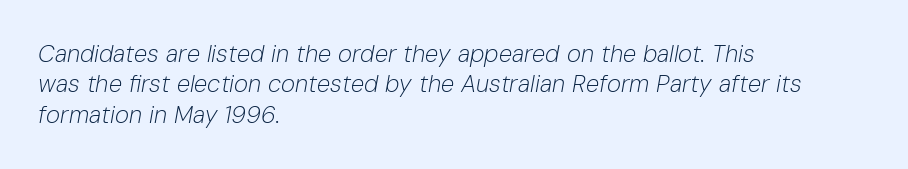
Q: Is the text bold? A: No.
Q: Is the text italic (slanted)? A: Yes, it leans right by about 10 degrees.
Q: Is the text underlined? A: No.
Q: How is the paragraph aligned? A: Left-aligned.
Q: Is the spacing between letters normal or unusually wide? A: Normal.
Q: Is the spacing between lines tight, normal or loose? A: Normal.
